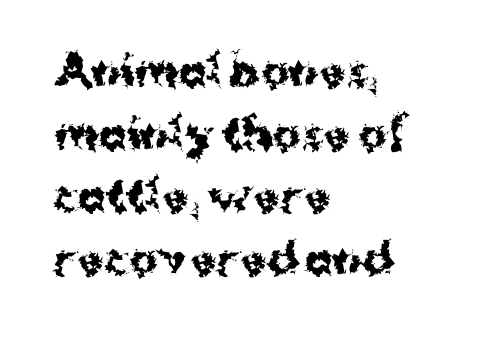
Q: Is the text bold? A: Yes.
Q: Is the text italic (slanted)? A: No, it is upright.
Q: Is the typeface a serif or a sans-serif typeface? A: Sans-serif.
Q: Is the text underlined? A: No.
Q: How is the paragraph aligned? A: Left-aligned.
Q: Is the spacing between letters normal or unusually wide? A: Normal.
Q: Is the spacing between lines tight, normal or loose? A: Normal.
Q: Width (condensed, normal, or wide)? A: Normal.
Q: Stroke contrast? A: Medium.
Q: x-height? A: Medium.
Q: Monospaced? A: No.
